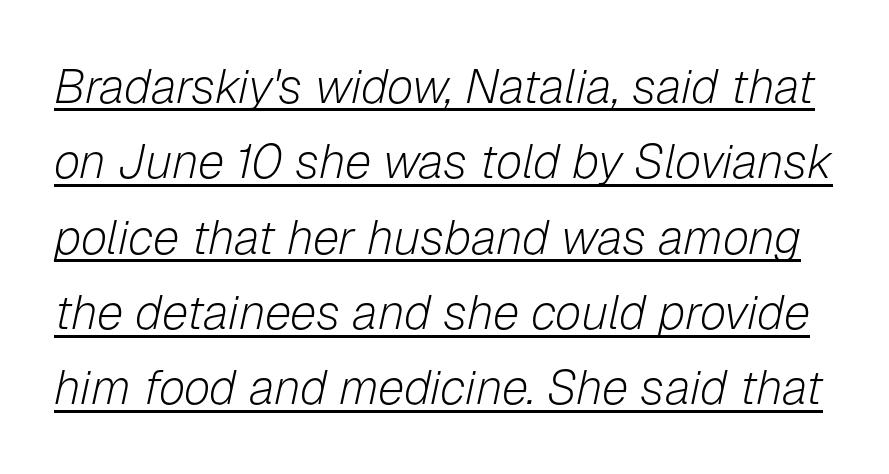
The image shows 48 px light type, italic (leaning right); set normal line spacing (1.57x), normal letter spacing, underlined; low stroke contrast and a medium x-height.
